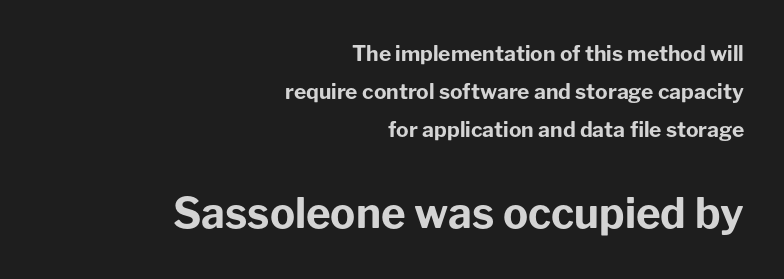
Quick note: underline off. You get the small type first, then a jump to larger type. The characters look thick and weighty, a clear bold. The letters stand straight up with perfectly vertical stems. Right-aligned paragraph, ragged on the left. You could call the tracking neutral — neither tight nor loose.
